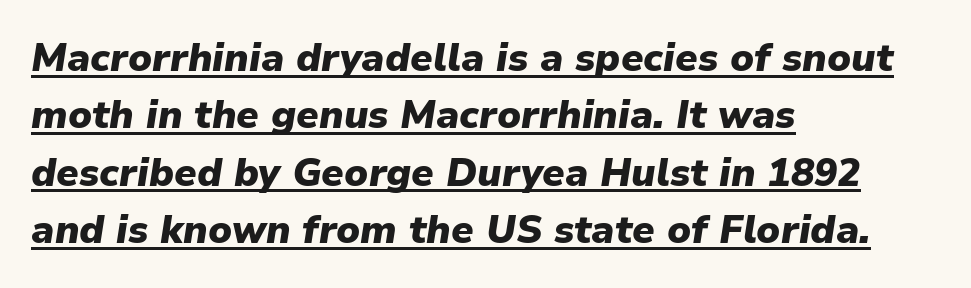
Q: Is the text bold? A: Yes.
Q: Is the text italic (slanted)? A: Yes, it leans right by about 9 degrees.
Q: Is the text underlined? A: Yes.
Q: How is the paragraph aligned? A: Left-aligned.
Q: Is the spacing between letters normal or unusually wide? A: Normal.
Q: Is the spacing between lines tight, normal or loose? A: Normal.
Q: Width (condensed, normal, or wide)? A: Normal.
Q: Stroke contrast? A: Low.
Q: x-height? A: Medium.
Q: Monospaced? A: No.
